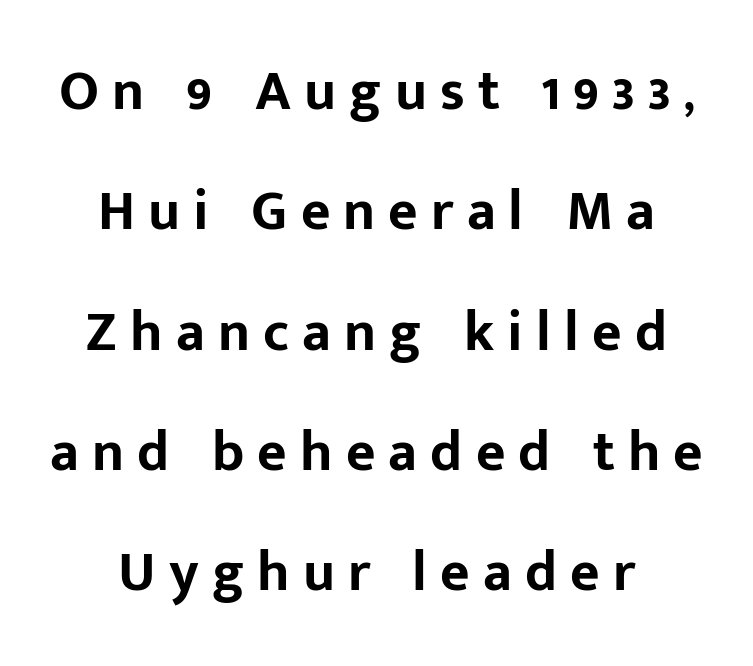
{"serif": "no", "italic": "no", "bold": "yes", "weight": "bold", "width": "normal", "stroke_contrast": "low", "x_height": "medium", "monospaced": "no", "underline": "no", "align": "center", "line_spacing": "loose", "line_spacing_ratio": 2.11, "letter_spacing": "wide", "letter_spacing_em": 0.23, "glyph_px": 57}
